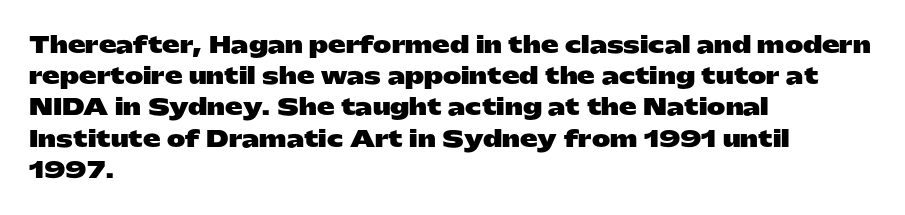
{"italic": "no", "bold": "yes", "underline": "no", "align": "left", "line_spacing": "normal", "line_spacing_ratio": 1.42, "letter_spacing": "normal", "letter_spacing_em": 0.0, "glyph_px": 22}
